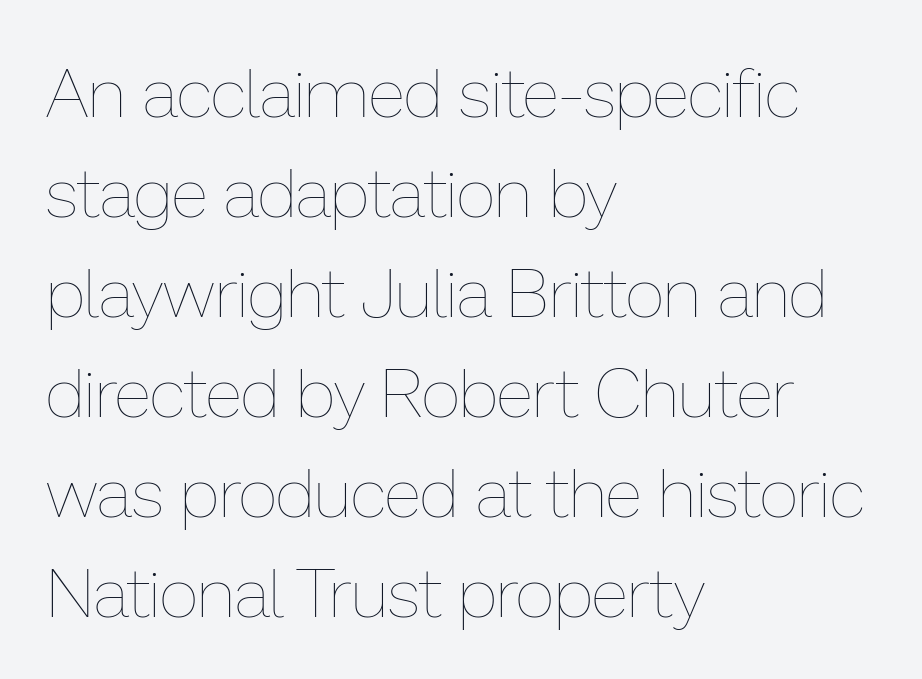
The image shows 69 px thin type, upright; set left-aligned, normal line spacing (1.45x), normal letter spacing, not underlined; low stroke contrast and a medium x-height.
